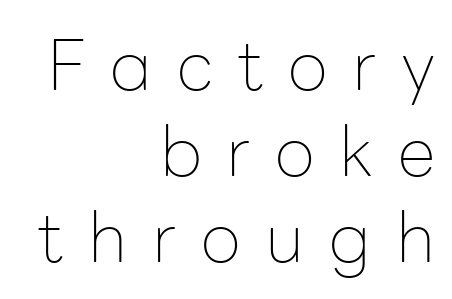
Q: Is the text bold? A: No.
Q: Is the text italic (slanted)? A: No, it is upright.
Q: Is the typeface a serif or a sans-serif typeface? A: Sans-serif.
Q: Is the text underlined? A: No.
Q: How is the paragraph aligned? A: Right-aligned.
Q: Is the spacing between letters normal or unusually wide? A: Unusually wide.
Q: Is the spacing between lines tight, normal or loose? A: Normal.
Q: Width (condensed, normal, or wide)? A: Normal.
Q: Stroke contrast? A: Low.
Q: x-height? A: Medium.
Q: Monospaced? A: No.
